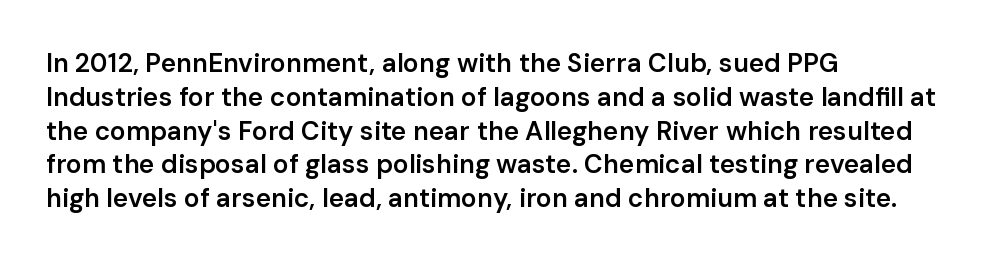
{"italic": "no", "bold": "semi", "underline": "no", "align": "left", "line_spacing": "normal", "line_spacing_ratio": 1.3, "letter_spacing": "normal", "letter_spacing_em": 0.0, "glyph_px": 26}
